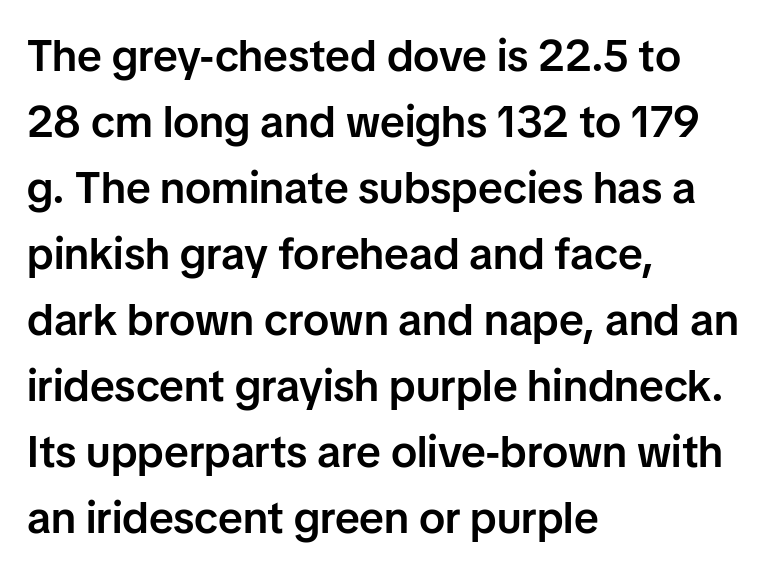
{"serif": "no", "italic": "no", "bold": "semi", "weight": "semibold", "width": "normal", "stroke_contrast": "low", "x_height": "medium", "monospaced": "no", "underline": "no", "align": "left", "line_spacing": "normal", "line_spacing_ratio": 1.5, "letter_spacing": "normal", "letter_spacing_em": 0.0, "glyph_px": 44}
